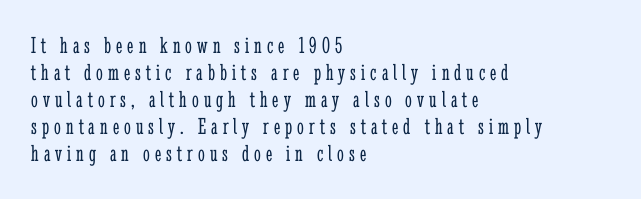
The image shows 24 px text type, upright; set left-aligned, tight line spacing (1.13x), unusually wide letter spacing (+0.21 em), not underlined.
